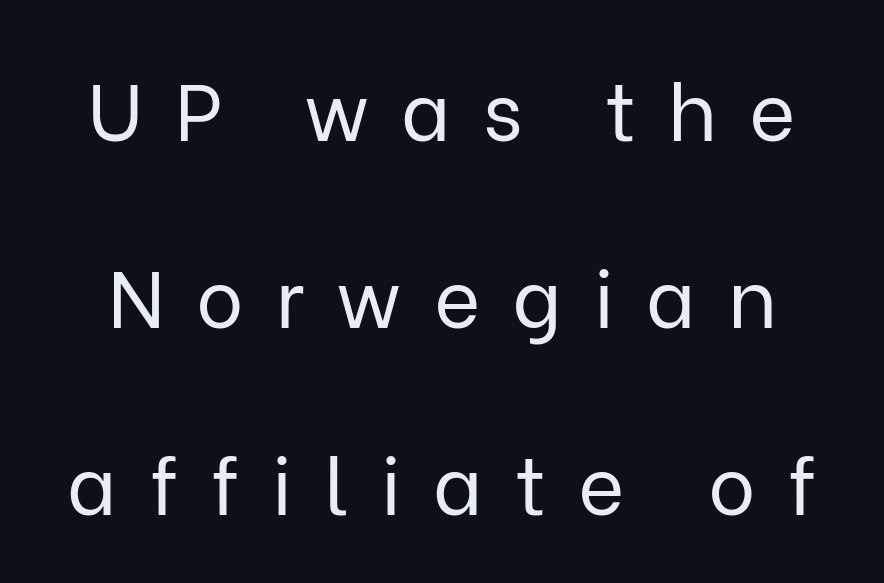
Look at the tracking — it's clearly loosened, letters drifting apart. Notice the wide empty band between every row — that's loose leading. The strokes carry an ordinary text weight at most. Vertical strokes here are truly vertical. The glyphs are unaccompanied by any horizontal stroke below them.
